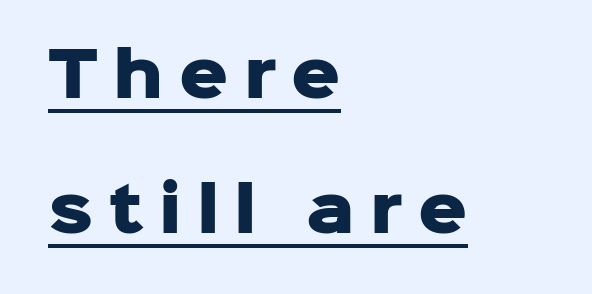
The image shows 61 px heavy sans-serif type, upright; set left-aligned, loose line spacing (2.22x), unusually wide letter spacing (+0.25 em), underlined; low stroke contrast and a medium x-height.
